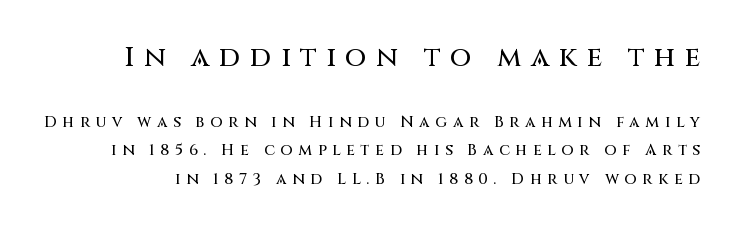
The image shows 28 px sans-serif type, upright; set line spacing 1.79x, unusually wide letter spacing (+0.34 em), not underlined; the first (top) block is 1.75x larger; medium stroke contrast and a large x-height.
